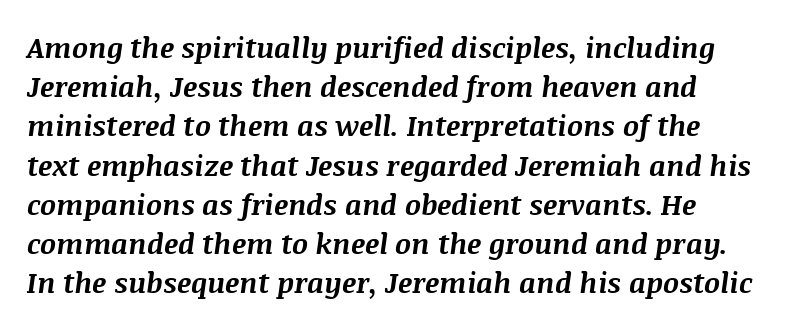
{"italic": "yes", "lean": "right", "slant_degrees": 8, "bold": "yes", "weight": "bold", "width": "normal", "stroke_contrast": "medium", "x_height": "large", "monospaced": "no", "underline": "no", "line_spacing": "normal", "line_spacing_ratio": 1.4, "letter_spacing": "normal", "letter_spacing_em": 0.0, "glyph_px": 28}
